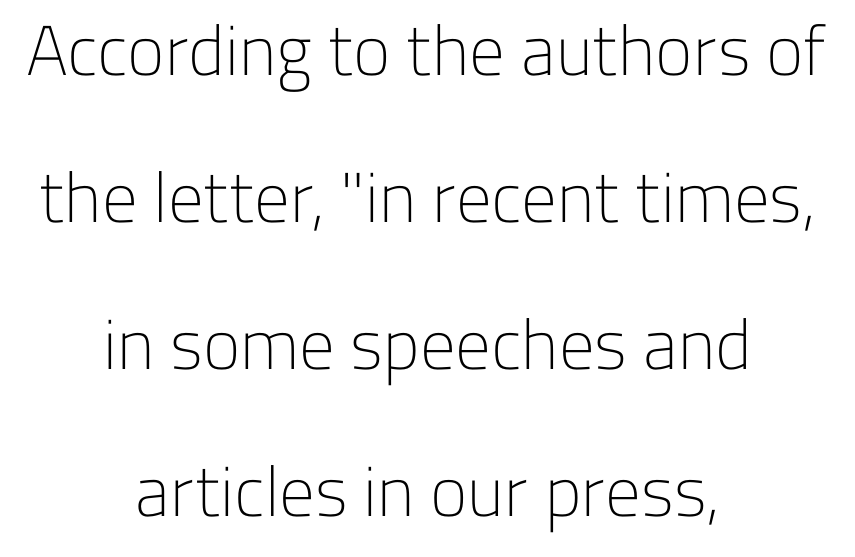
Q: Is the text bold? A: No.
Q: Is the text italic (slanted)? A: No, it is upright.
Q: Is the typeface a serif or a sans-serif typeface? A: Sans-serif.
Q: Is the text underlined? A: No.
Q: How is the paragraph aligned? A: Centered.
Q: Is the spacing between letters normal or unusually wide? A: Normal.
Q: Is the spacing between lines tight, normal or loose? A: Loose.
Q: Width (condensed, normal, or wide)? A: Normal.
Q: Stroke contrast? A: Low.
Q: x-height? A: Medium.
Q: Monospaced? A: No.
